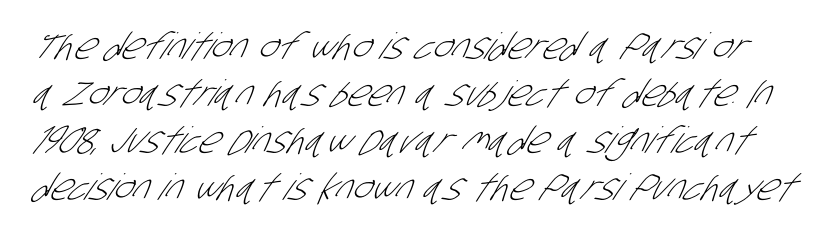
{"serif": "no", "bold": "no", "weight": "light", "width": "condensed", "stroke_contrast": "low", "x_height": "large", "monospaced": "no", "underline": "no", "line_spacing": "normal", "line_spacing_ratio": 1.31, "letter_spacing": "normal", "letter_spacing_em": 0.0, "glyph_px": 36}
